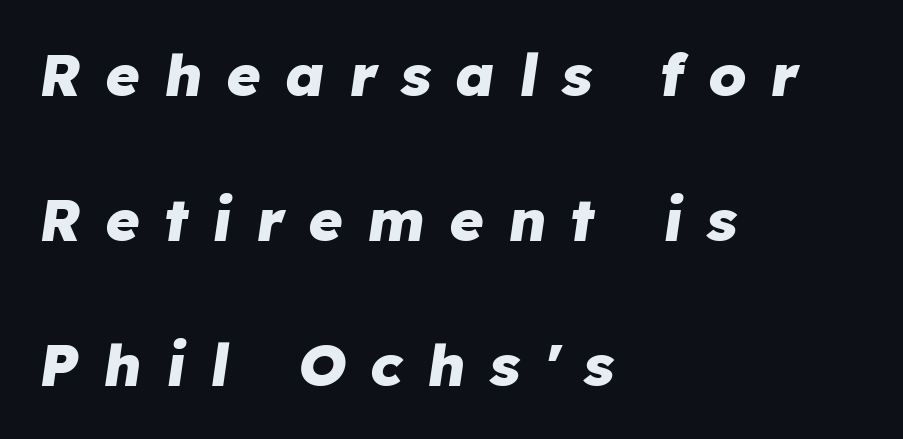
{"italic": "yes", "lean": "right", "slant_degrees": 8, "bold": "yes", "weight": "heavy", "width": "normal", "stroke_contrast": "low", "x_height": "medium", "monospaced": "no", "underline": "no", "align": "left", "line_spacing": "loose", "line_spacing_ratio": 2.46, "letter_spacing": "wide", "letter_spacing_em": 0.41, "glyph_px": 59}
